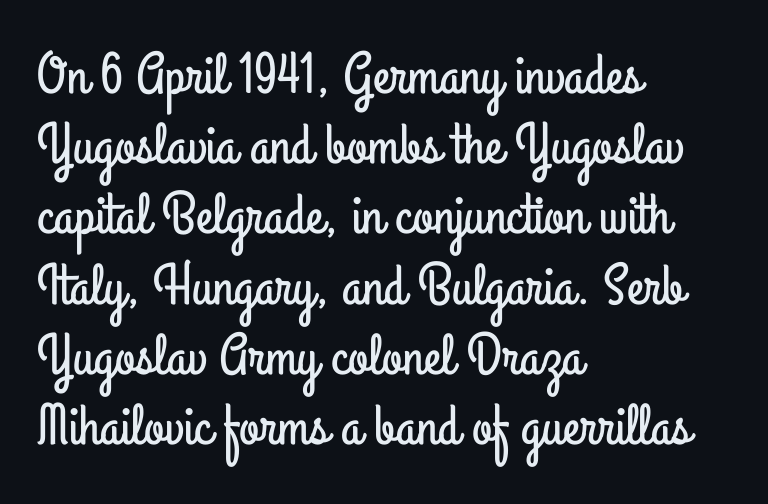
Q: Is the text italic (slanted)? A: No, it is upright.
Q: Is the typeface a serif or a sans-serif typeface? A: Sans-serif.
Q: Is the text underlined? A: No.
Q: How is the paragraph aligned? A: Left-aligned.
Q: Is the spacing between letters normal or unusually wide? A: Normal.
Q: Width (condensed, normal, or wide)? A: Condensed.
Q: Stroke contrast? A: Low.
Q: x-height? A: Small.
Q: Monospaced? A: No.
